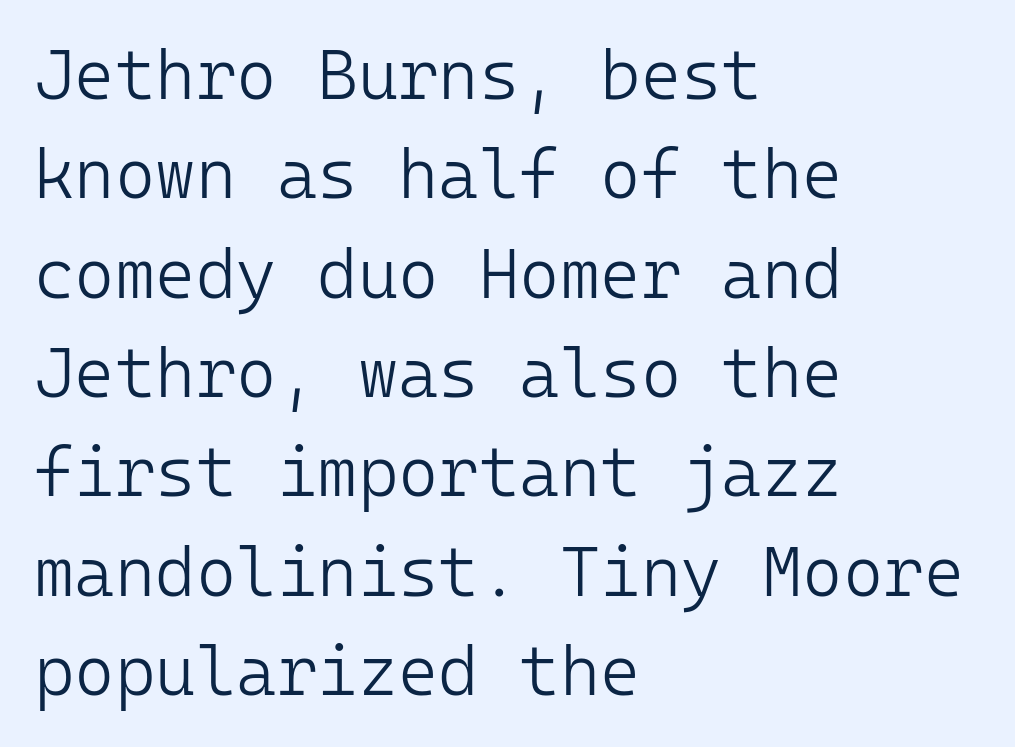
{"serif": "no", "italic": "no", "bold": "no", "weight": "light", "width": "normal", "stroke_contrast": "low", "x_height": "medium", "monospaced": "yes", "underline": "no", "align": "left", "line_spacing": "normal", "line_spacing_ratio": 1.44, "letter_spacing": "normal", "letter_spacing_em": 0.0, "glyph_px": 69}
